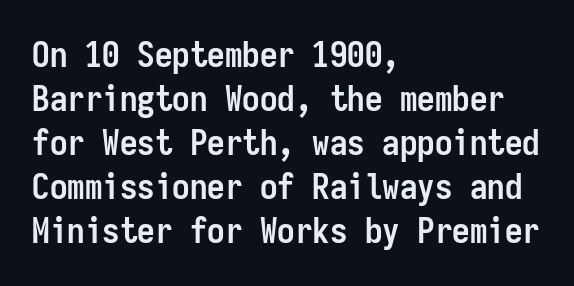
This sample has the even, mechanical cadence of fixed-width lettering. You'd pick this weight for a headline — it's a proper bold. The area under the type is left untouched. You could call the tracking neutral — neither tight nor loose. All the whitespace from short lines collects on the right.
